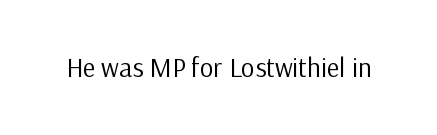
Has an underline been added? It has not. The type is set solid horizontally, with unmodified tracking. The characters are drawn with everyday or finer stroke widths. Every character sits straight up, as roman type does.
